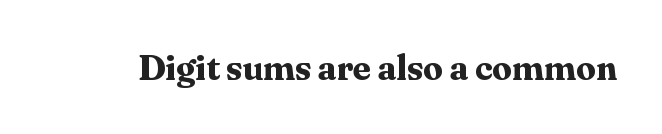
{"serif": "yes", "italic": "no", "bold": "yes", "weight": "bold", "width": "normal", "stroke_contrast": "medium", "x_height": "medium", "monospaced": "no", "underline": "no", "letter_spacing": "normal", "letter_spacing_em": 0.0, "glyph_px": 35}
